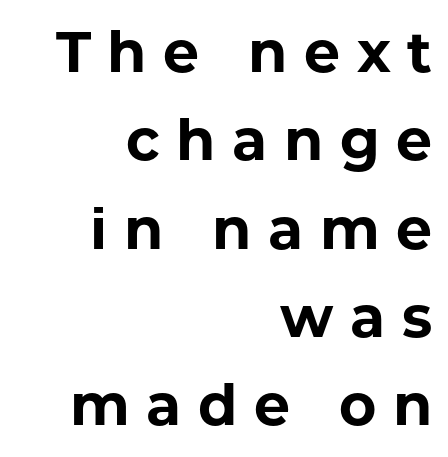
{"serif": "no", "italic": "no", "bold": "yes", "weight": "bold", "width": "normal", "stroke_contrast": "low", "x_height": "medium", "monospaced": "no", "underline": "no", "align": "right", "line_spacing": "normal", "line_spacing_ratio": 1.55, "letter_spacing": "wide", "letter_spacing_em": 0.29, "glyph_px": 57}
